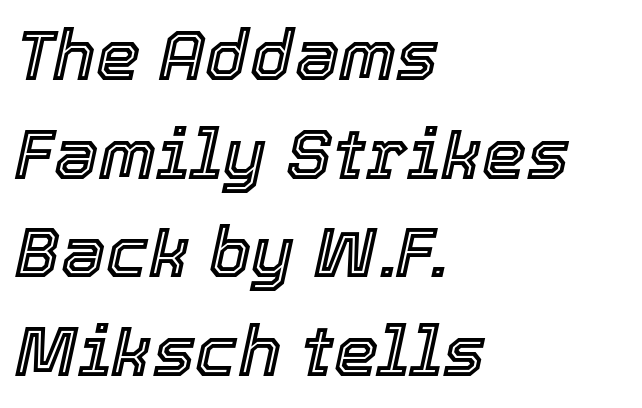
Q: Is the text italic (slanted)? A: Yes, it leans right by about 12 degrees.
Q: Is the text underlined? A: No.
Q: How is the paragraph aligned? A: Left-aligned.
Q: Is the spacing between letters normal or unusually wide? A: Normal.
Q: Is the spacing between lines tight, normal or loose? A: Normal.
Q: Width (condensed, normal, or wide)? A: Normal.
Q: x-height? A: Medium.
Q: Monospaced? A: No.
